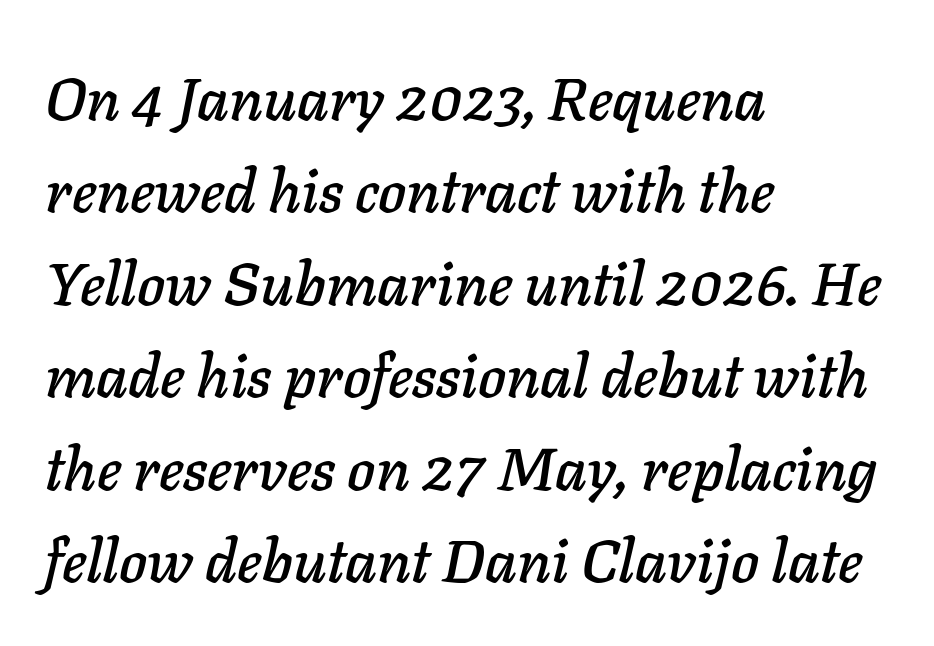
The image shows 60 px text type, italic (leaning right); set left-aligned, normal line spacing (1.54x), normal letter spacing, not underlined; low stroke contrast and a medium x-height.
